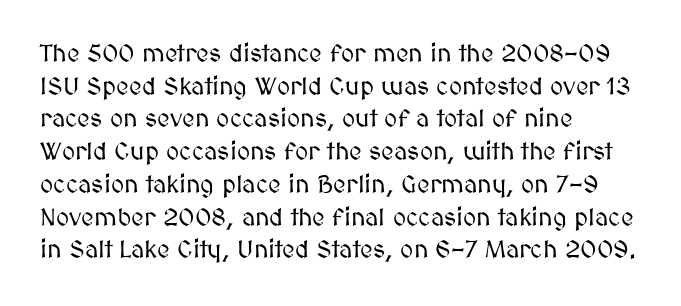
The image shows 25 px text type, upright; set left-aligned, normal line spacing (1.31x), normal letter spacing, not underlined.
